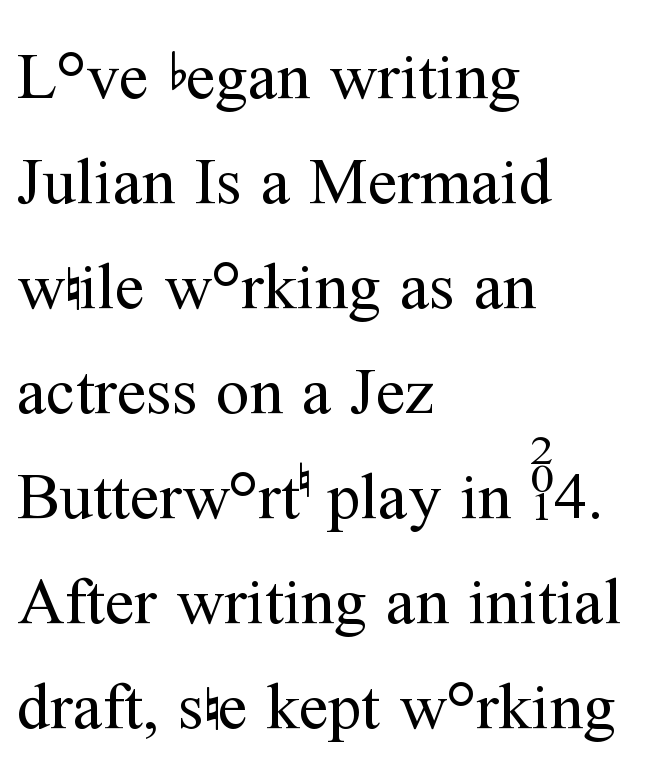
{"serif": "yes", "italic": "no", "bold": "no", "weight": "regular", "width": "normal", "stroke_contrast": "medium", "x_height": "medium", "monospaced": "no", "underline": "no", "align": "left", "line_spacing": "normal", "line_spacing_ratio": 1.59, "letter_spacing": "normal", "letter_spacing_em": 0.0, "glyph_px": 66}
